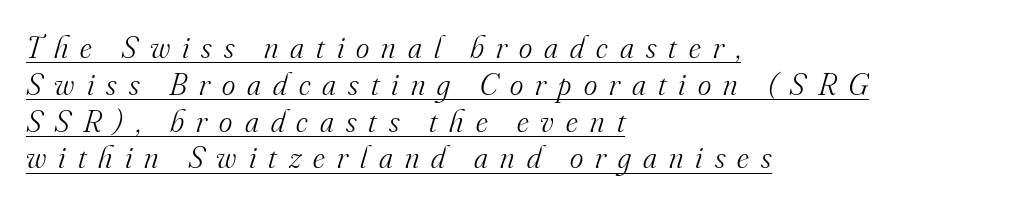
Q: Is the text bold? A: No.
Q: Is the text italic (slanted)? A: Yes, it leans right by about 16 degrees.
Q: Is the typeface a serif or a sans-serif typeface? A: Serif.
Q: Is the text underlined? A: Yes.
Q: How is the paragraph aligned? A: Left-aligned.
Q: Is the spacing between letters normal or unusually wide? A: Unusually wide.
Q: Is the spacing between lines tight, normal or loose? A: Tight.
Q: Width (condensed, normal, or wide)? A: Normal.
Q: Stroke contrast? A: Medium.
Q: x-height? A: Small.
Q: Monospaced? A: No.
